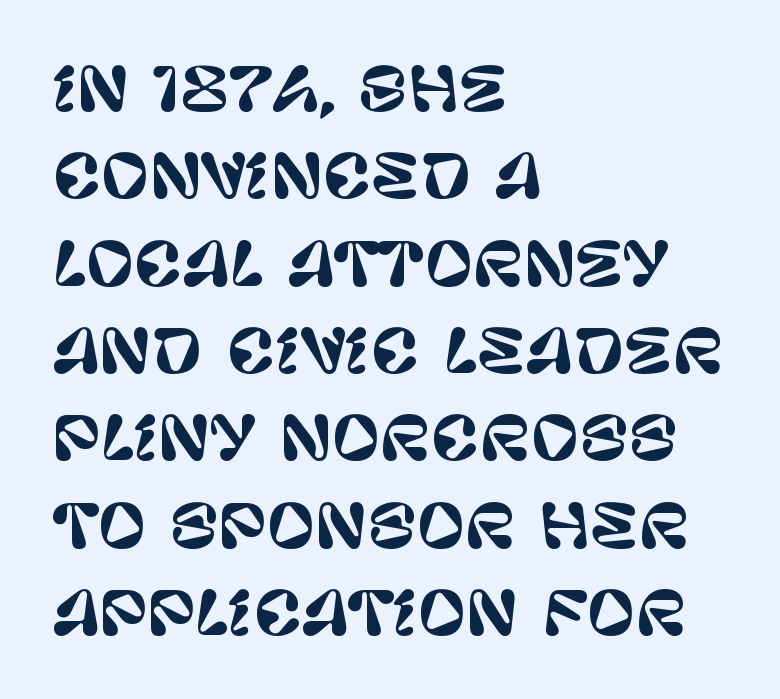
The image shows 59 px sans-serif type; set left-aligned, normal line spacing (1.48x), normal letter spacing, not underlined; low stroke contrast and a large x-height.
